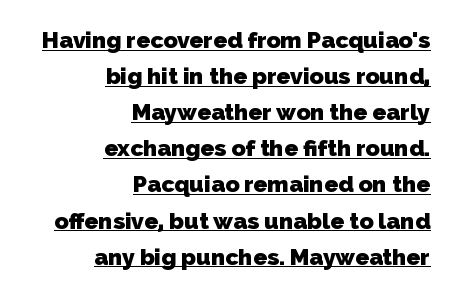
The rendering uses the underline text-decoration. Horizontally, the lines are justified to the trailing edge only. Honestly, the letter spacing is just normal — you wouldn't notice it. Typesetter's note: full bold, strokes at maximum text heaviness.
